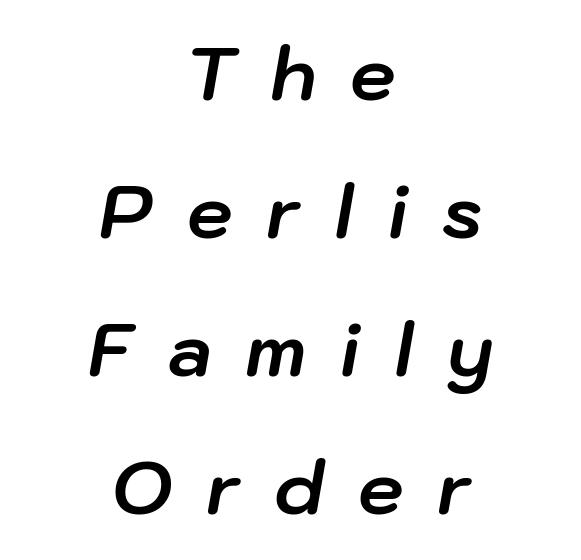
The font's italic variant was chosen for this text. In CSS terms this would be text-align: center. The horizontal fit of the characters is loose and conspicuously gappy. Set as a true bold cut, around the 700 mark. Only glyphs here, with clear space below each row. The face used here is proportionally spaced, like ordinary book or web type.
